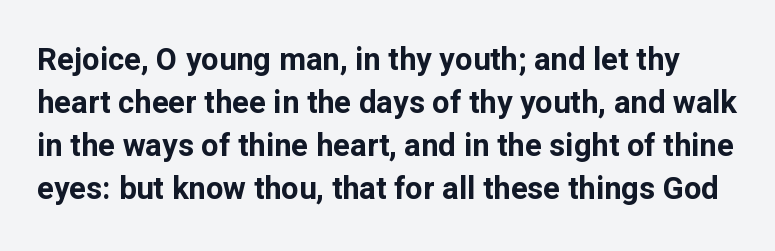
{"serif": "no", "italic": "no", "bold": "yes", "weight": "bold", "width": "normal", "stroke_contrast": "low", "x_height": "medium", "monospaced": "no", "underline": "no", "line_spacing": "normal", "line_spacing_ratio": 1.39, "letter_spacing": "normal", "letter_spacing_em": 0.0, "glyph_px": 31}
